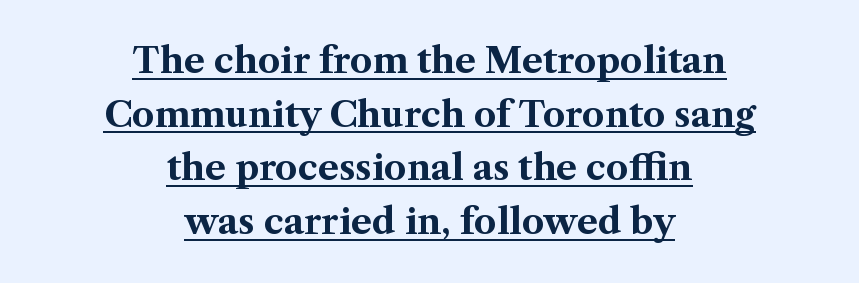
The letters carry serifs — small finishing strokes at the ends of their stems. A rule runs beneath these lines of type. Horizontally, the lines are justified to the midpoint only. This rendering leaves character spacing at its baseline value.
